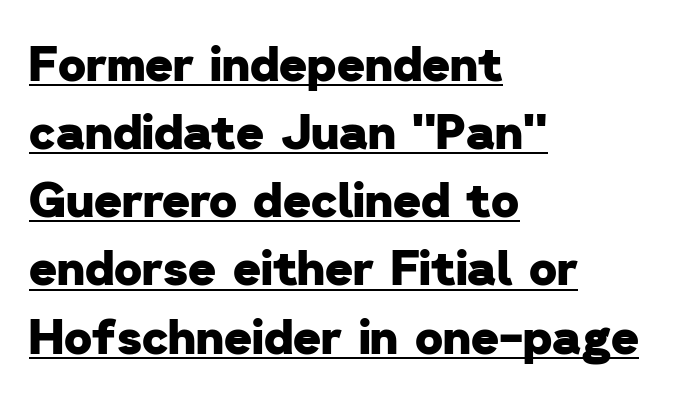
The lettering is marked with a stroke running underneath it. The type is set solid horizontally, with unmodified tracking. Visually the block forms a straight wall on the left and a jagged coastline on the right. The designer left line spacing at the default.
